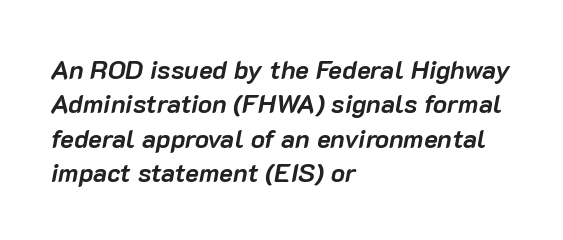
The image shows 26 px bold type, italic (leaning right); set left-aligned, normal line spacing (1.32x), normal letter spacing, not underlined.
